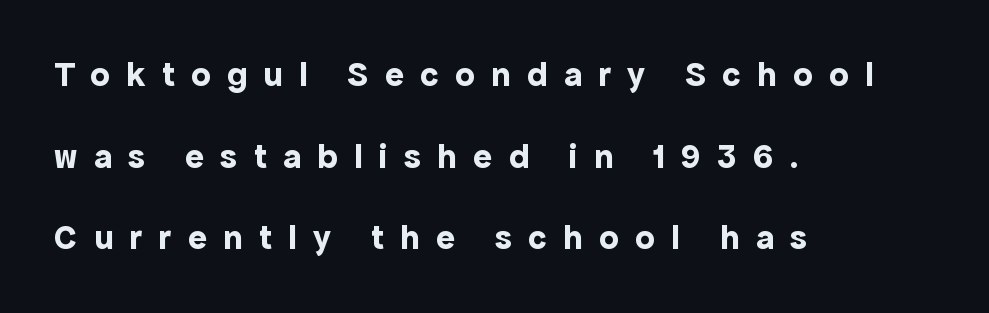
Summary of vertical rhythm: relaxed, with wide interline spacing. Spacing verdict: proportional, widths tailored to each character. Honestly, the letter spacing is so wide it's the main thing you notice. Does the type have serifs? No, each stem ends abruptly. Bare-footed words on every line. Style check: upright.
